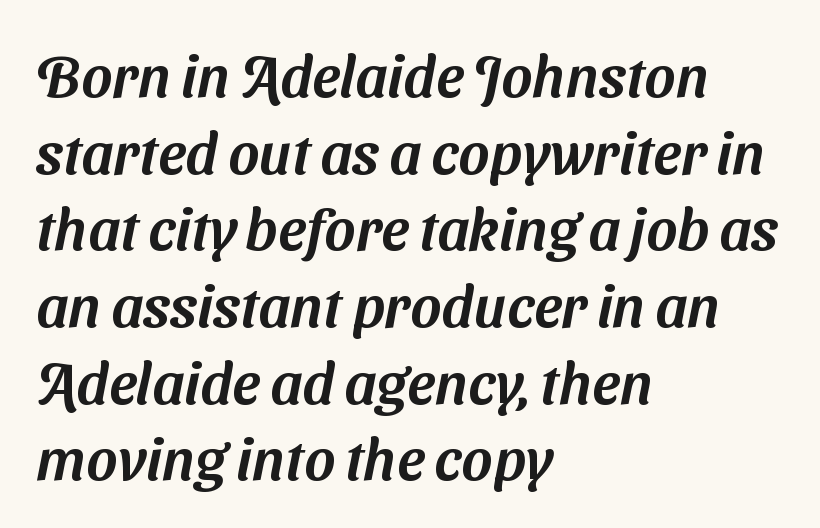
{"serif": "no", "width": "normal", "stroke_contrast": "medium", "x_height": "medium", "monospaced": "no", "underline": "no", "align": "left", "line_spacing": "normal", "line_spacing_ratio": 1.3, "letter_spacing": "normal", "letter_spacing_em": 0.0, "glyph_px": 59}
